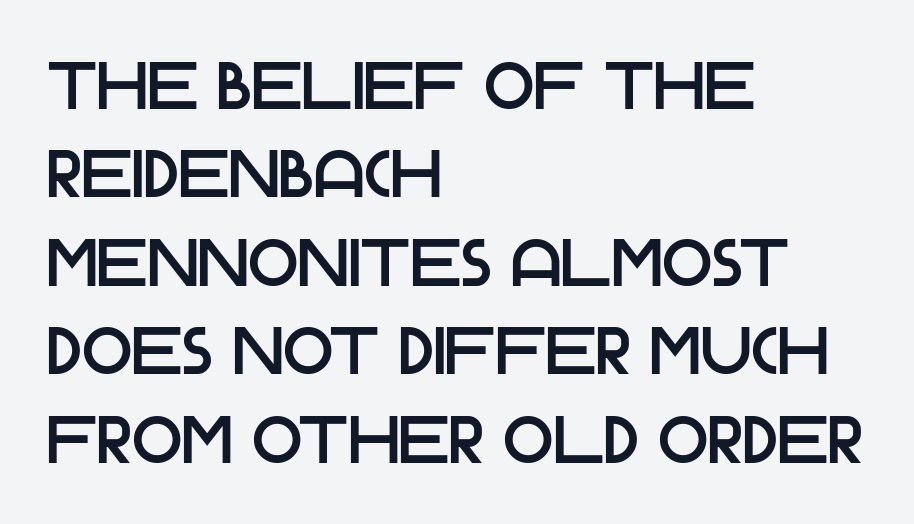
{"serif": "no", "italic": "no", "width": "normal", "stroke_contrast": "low", "x_height": "large", "monospaced": "no", "underline": "no", "align": "left", "line_spacing": "normal", "line_spacing_ratio": 1.34, "letter_spacing": "normal", "letter_spacing_em": 0.0, "glyph_px": 66}
